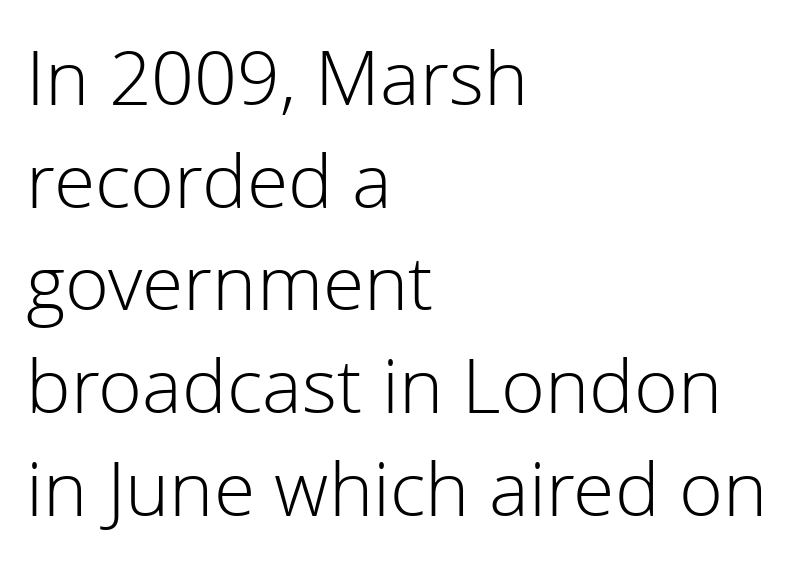
The image shows 75 px light sans-serif type, upright; set left-aligned, normal line spacing (1.37x), normal letter spacing, not underlined; low stroke contrast and a medium x-height.
